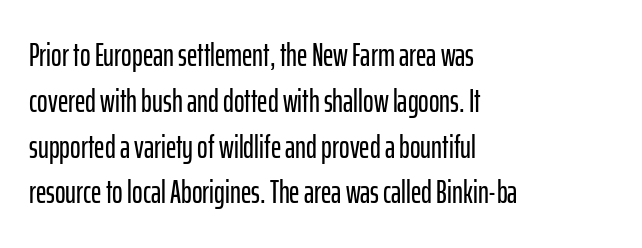
The image shows 32 px condensed sans-serif type, upright; set left-aligned, normal line spacing (1.43x), normal letter spacing, not underlined; low stroke contrast and a medium x-height.
